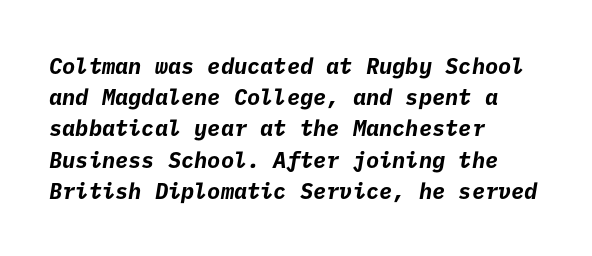
Typesetter's note: full bold, strokes at maximum text heaviness. Vertical spacing — default. The setting favours the left margin, as ordinary paragraphs usually do. Lines of text with bare space underneath. Inter-character spacing is left at the font's built-in metrics.
